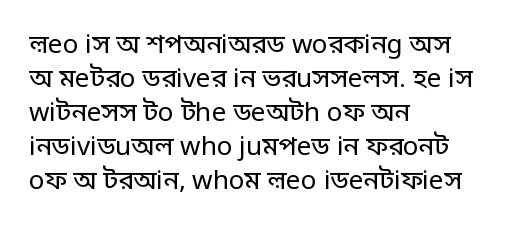
The image shows 26 px text type, upright; set left-aligned, normal line spacing (1.31x), normal letter spacing, not underlined.
